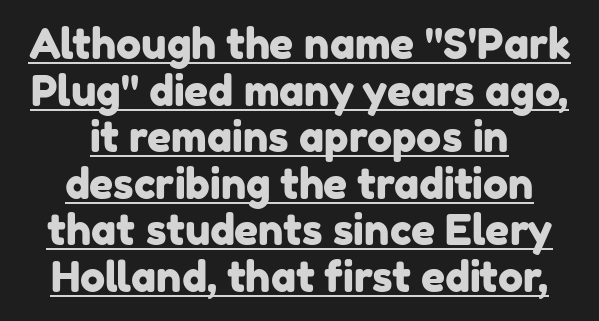
The image shows 42 px sans-serif type; set centered, tight line spacing (1.11x), normal letter spacing, underlined; low stroke contrast and a medium x-height.
